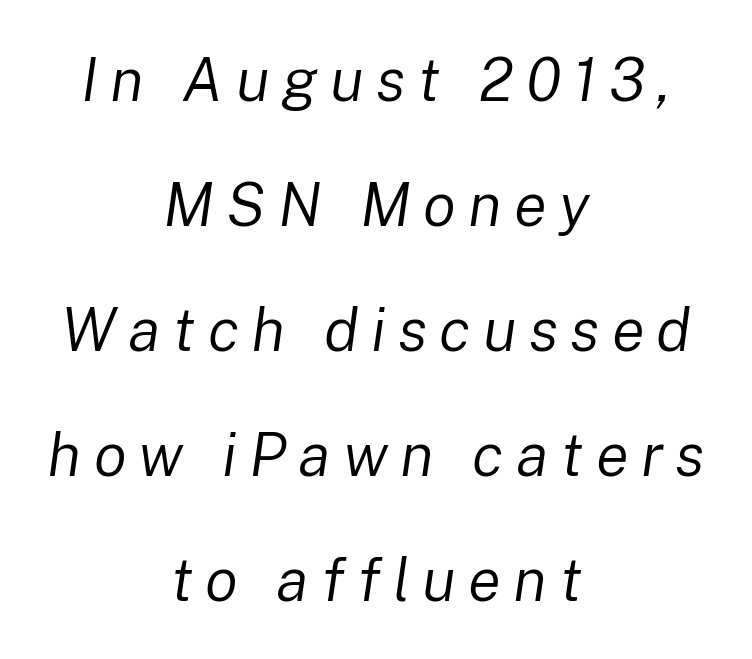
Here the designer chose a conventional face with non-uniform glyph widths. Check the space under the baseline: it is left empty. The passage is arranged like a title page — every line centered. The passage shown is not bold in any degree. The gaps between neighbouring characters are conspicuously large.
